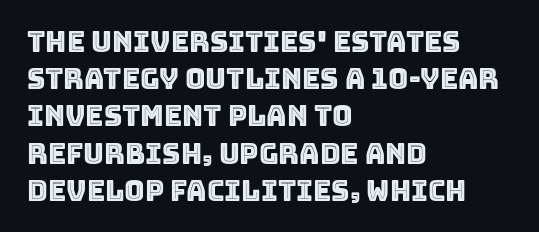
The image shows 28 px text type, upright; set left-aligned, normal line spacing (1.33x), normal letter spacing, not underlined; a large x-height.
